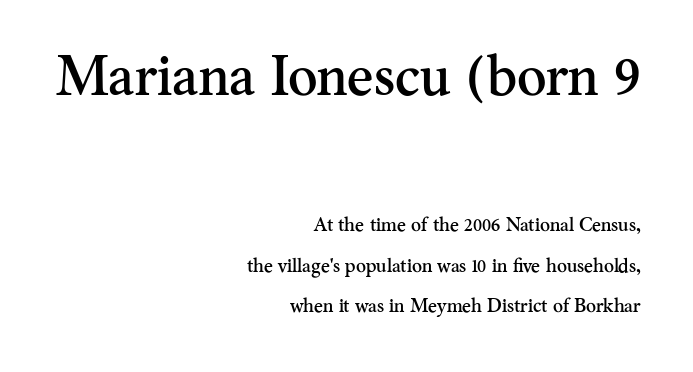
{"serif": "yes", "italic": "no", "width": "normal", "stroke_contrast": "medium", "x_height": "small", "monospaced": "no", "underline": "no", "align": "right", "line_spacing": "loose", "line_spacing_ratio": 2.13, "letter_spacing": "normal", "letter_spacing_em": 0.0, "larger_block": "first", "size_ratio": 2.95, "glyph_px": 56}
